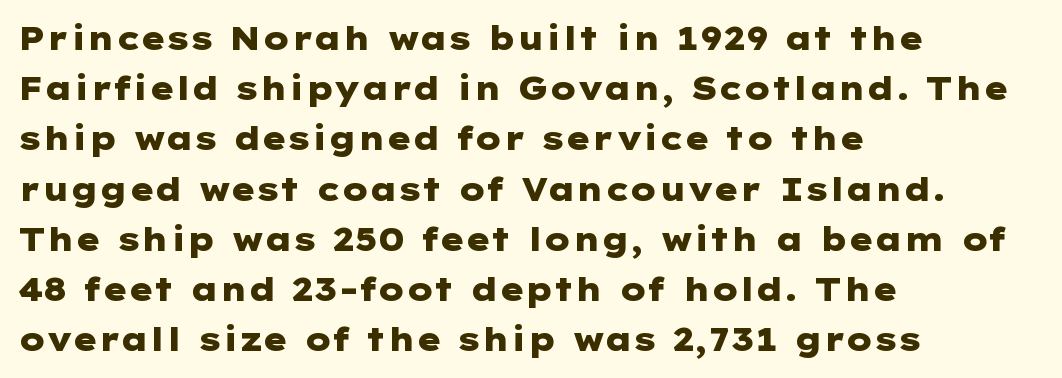
{"serif": "no", "italic": "no", "bold": "yes", "weight": "heavy", "width": "wide", "stroke_contrast": "low", "x_height": "medium", "underline": "no", "align": "left", "line_spacing": "normal", "line_spacing_ratio": 1.57, "letter_spacing": "normal", "letter_spacing_em": 0.0, "glyph_px": 32}
